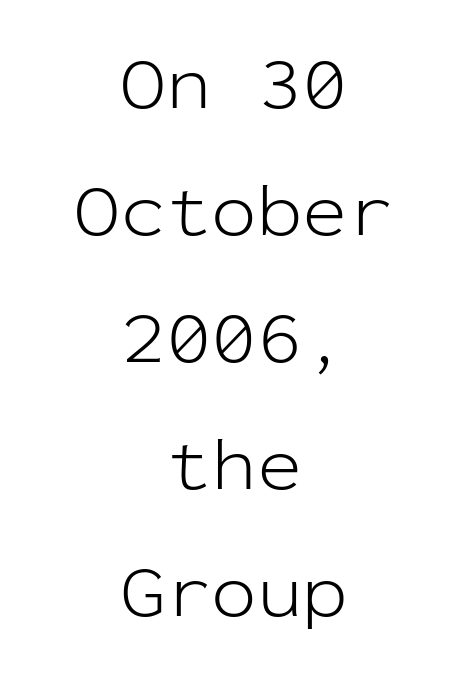
Q: Is the text bold? A: No.
Q: Is the text italic (slanted)? A: No, it is upright.
Q: Is the typeface a serif or a sans-serif typeface? A: Sans-serif.
Q: Is the text underlined? A: No.
Q: How is the paragraph aligned? A: Centered.
Q: Is the spacing between letters normal or unusually wide? A: Normal.
Q: Is the spacing between lines tight, normal or loose? A: Normal.
Q: Width (condensed, normal, or wide)? A: Normal.
Q: Stroke contrast? A: Low.
Q: x-height? A: Medium.
Q: Monospaced? A: Yes.
